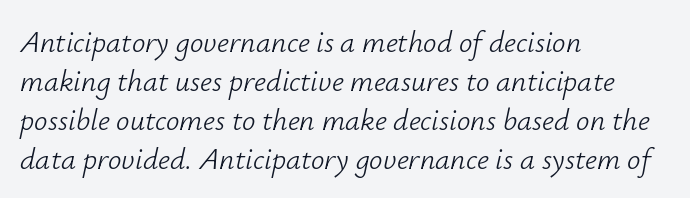
The image shows 30 px light type, italic (leaning right); set left-aligned, normal line spacing (1.3x), normal letter spacing, not underlined; low stroke contrast and a small x-height.
